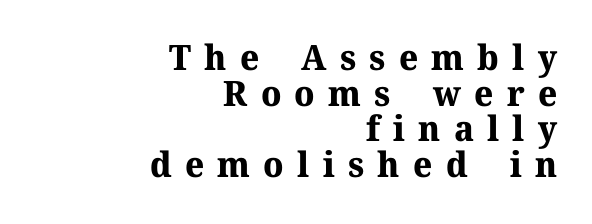
The image shows 35 px bold serif type, upright; set right-aligned, tight line spacing (1.02x), unusually wide letter spacing (+0.38 em), not underlined; medium stroke contrast and a medium x-height.
